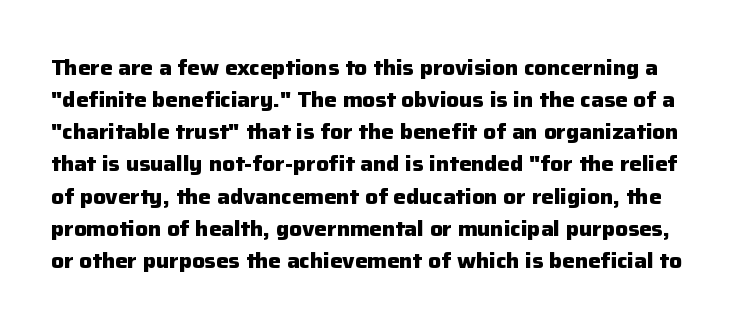
Q: Is the text bold? A: Yes.
Q: Is the text italic (slanted)? A: No, it is upright.
Q: Is the text underlined? A: No.
Q: Is the spacing between letters normal or unusually wide? A: Normal.
Q: Is the spacing between lines tight, normal or loose? A: Normal.
